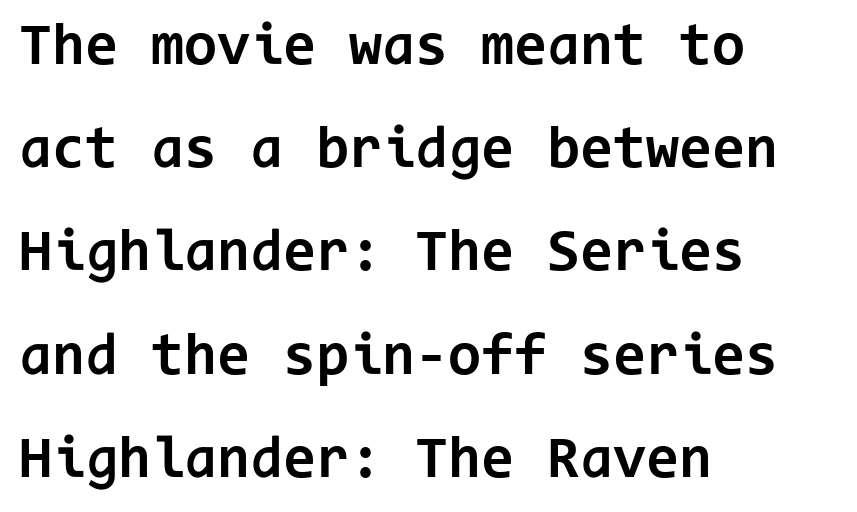
Q: Is the text bold? A: Yes.
Q: Is the text italic (slanted)? A: No, it is upright.
Q: Is the typeface a serif or a sans-serif typeface? A: Sans-serif.
Q: Is the text underlined? A: No.
Q: How is the paragraph aligned? A: Left-aligned.
Q: Is the spacing between letters normal or unusually wide? A: Normal.
Q: Width (condensed, normal, or wide)? A: Normal.
Q: Stroke contrast? A: Low.
Q: x-height? A: Medium.
Q: Monospaced? A: Yes.
